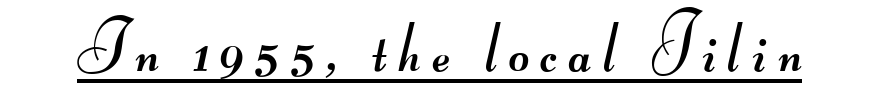
Q: Is the text bold? A: No.
Q: Is the typeface a serif or a sans-serif typeface? A: Sans-serif.
Q: Is the text underlined? A: Yes.
Q: Width (condensed, normal, or wide)? A: Wide.
Q: Stroke contrast? A: Medium.
Q: Monospaced? A: No.
